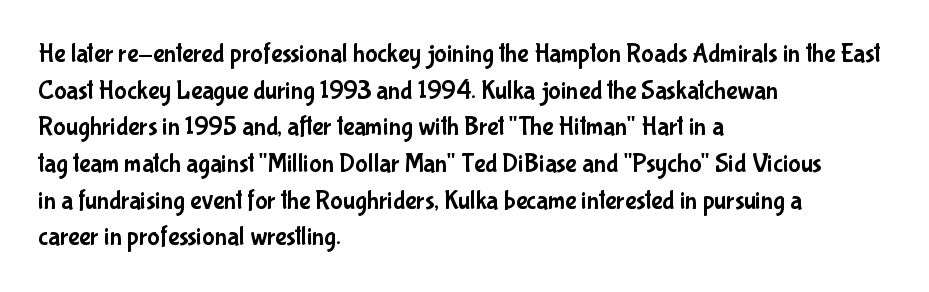
Q: Is the text italic (slanted)? A: No, it is upright.
Q: Is the text underlined? A: No.
Q: How is the paragraph aligned? A: Left-aligned.
Q: Is the spacing between letters normal or unusually wide? A: Normal.
Q: Is the spacing between lines tight, normal or loose? A: Normal.
